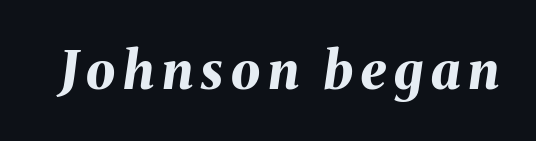
Q: Is the text bold? A: Yes.
Q: Is the text italic (slanted)? A: Yes, it leans right by about 8 degrees.
Q: Is the text underlined? A: No.
Q: Width (condensed, normal, or wide)? A: Normal.
Q: Stroke contrast? A: Medium.
Q: x-height? A: Medium.
Q: Monospaced? A: No.
